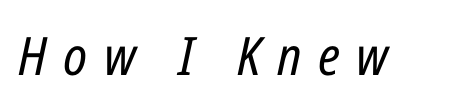
{"italic": "yes", "lean": "right", "slant_degrees": 12, "bold": "no", "weight": "regular", "width": "condensed", "stroke_contrast": "low", "x_height": "medium", "monospaced": "no", "underline": "no", "letter_spacing": "wide", "letter_spacing_em": 0.31, "glyph_px": 53}
